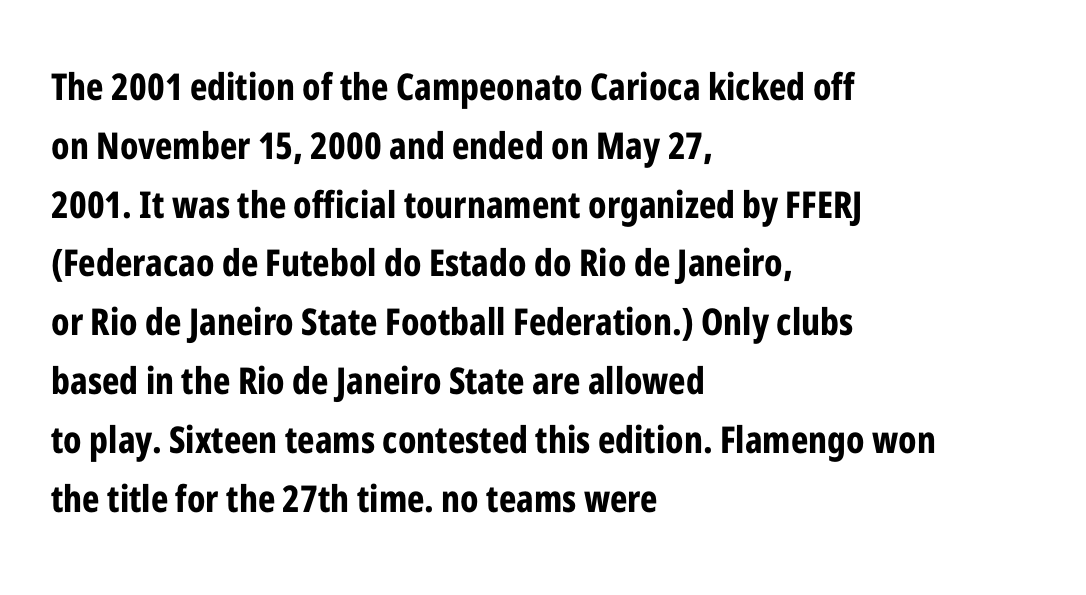
Q: Is the text bold? A: Yes.
Q: Is the text italic (slanted)? A: No, it is upright.
Q: Is the typeface a serif or a sans-serif typeface? A: Sans-serif.
Q: Is the text underlined? A: No.
Q: How is the paragraph aligned? A: Left-aligned.
Q: Is the spacing between letters normal or unusually wide? A: Normal.
Q: Is the spacing between lines tight, normal or loose? A: Normal.
Q: Width (condensed, normal, or wide)? A: Condensed.
Q: Stroke contrast? A: Low.
Q: x-height? A: Medium.
Q: Monospaced? A: No.
